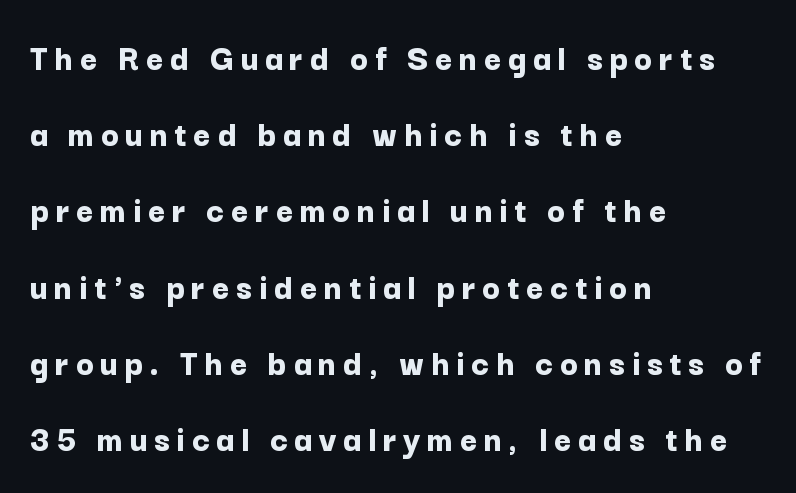
Q: Is the text bold? A: Yes.
Q: Is the text italic (slanted)? A: No, it is upright.
Q: Is the typeface a serif or a sans-serif typeface? A: Sans-serif.
Q: Is the text underlined? A: No.
Q: How is the paragraph aligned? A: Left-aligned.
Q: Is the spacing between lines tight, normal or loose? A: Loose.
Q: Width (condensed, normal, or wide)? A: Normal.
Q: Stroke contrast? A: Low.
Q: x-height? A: Medium.
Q: Monospaced? A: No.
